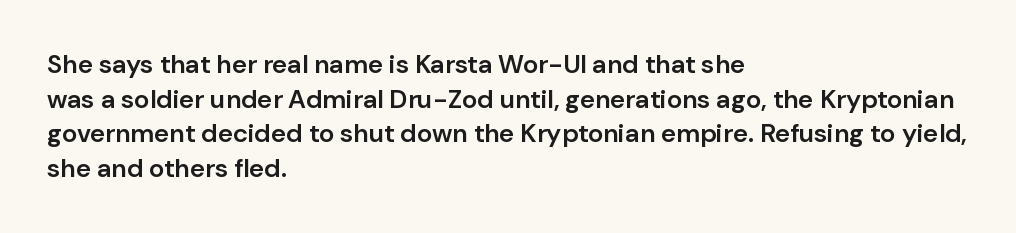
{"italic": "no", "bold": "semi", "underline": "no", "align": "left", "line_spacing": "normal", "line_spacing_ratio": 1.33, "letter_spacing": "normal", "letter_spacing_em": 0.0, "glyph_px": 26}
